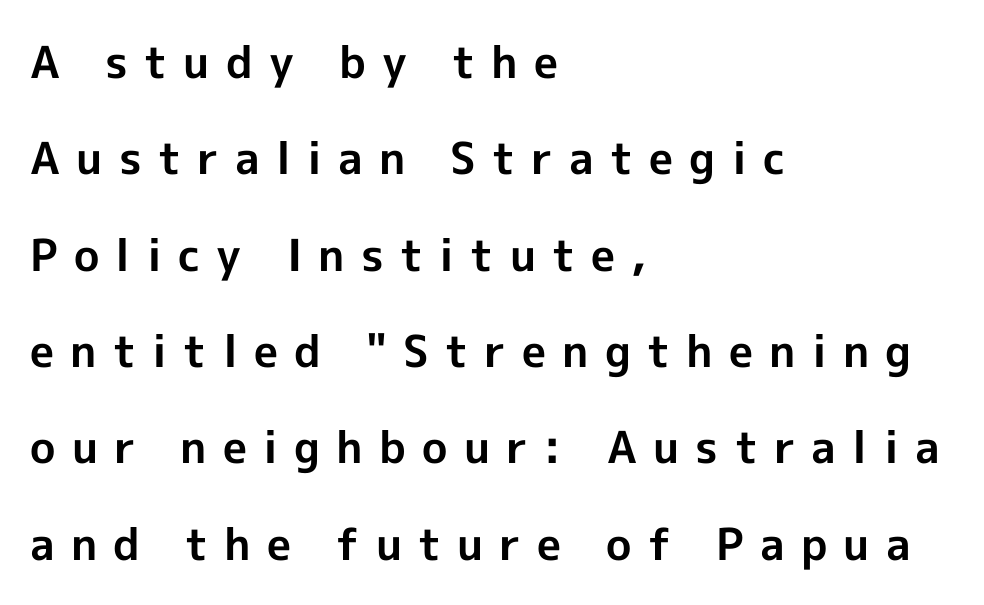
{"serif": "no", "italic": "no", "bold": "yes", "weight": "bold", "width": "normal", "x_height": "medium", "monospaced": "no", "underline": "no", "align": "left", "line_spacing": "loose", "line_spacing_ratio": 2.19, "letter_spacing": "wide", "letter_spacing_em": 0.37, "glyph_px": 44}
